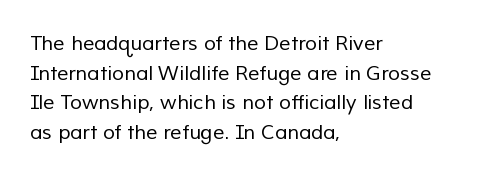
The image shows 20 px text type; set left-aligned, normal line spacing (1.48x), normal letter spacing, not underlined.
